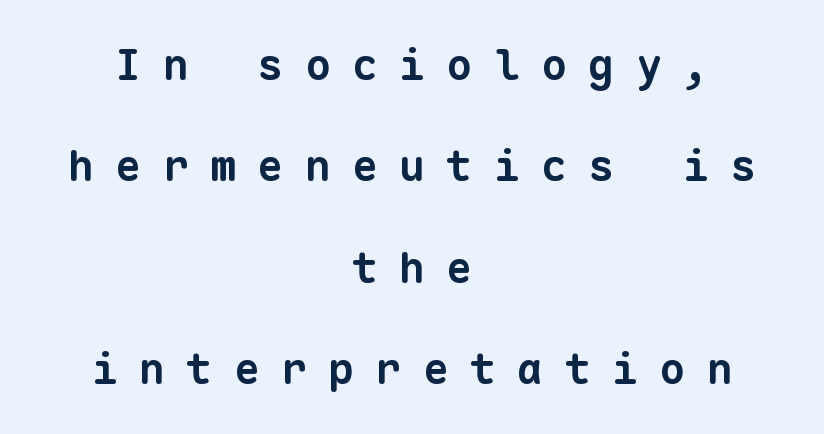
{"serif": "no", "bold": "yes", "weight": "bold", "width": "normal", "stroke_contrast": "low", "x_height": "medium", "monospaced": "yes", "underline": "no", "align": "center", "line_spacing": "loose", "line_spacing_ratio": 2.36, "letter_spacing": "wide", "letter_spacing_em": 0.5, "glyph_px": 43}
